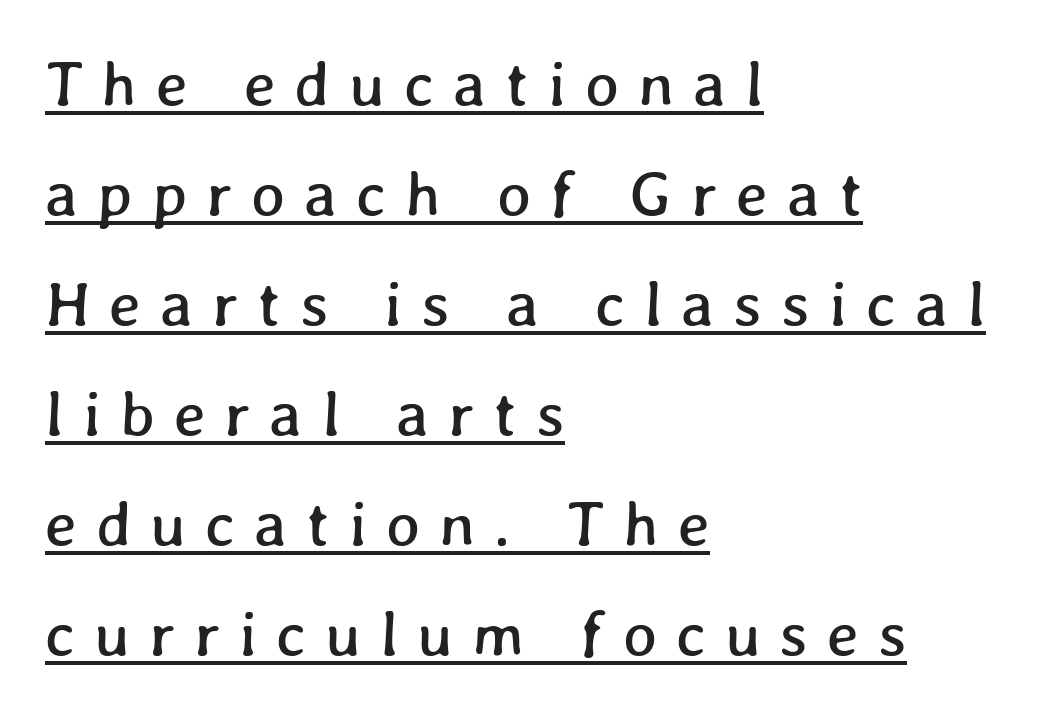
{"width": "normal", "stroke_contrast": "low", "x_height": "medium", "monospaced": "no", "underline": "yes", "align": "left", "line_spacing_ratio": 1.72, "letter_spacing": "wide", "letter_spacing_em": 0.3, "glyph_px": 64}
